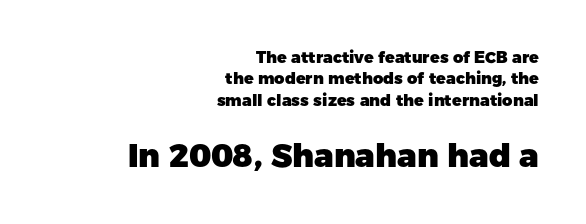
The image shows 32 px heavy sans-serif type, upright; set right-aligned, normal line spacing (1.33x), normal letter spacing, not underlined; the second (bottom) block is 2.0x larger; low stroke contrast and a medium x-height.
